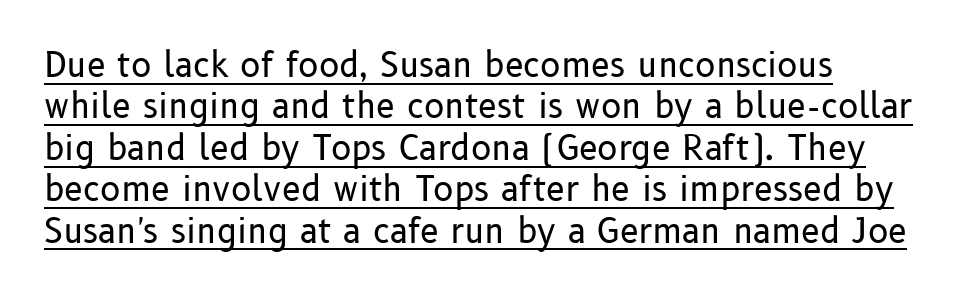
{"serif": "no", "italic": "no", "bold": "no", "weight": "regular", "width": "normal", "stroke_contrast": "low", "x_height": "medium", "monospaced": "no", "underline": "yes", "align": "left", "line_spacing_ratio": 1.22, "letter_spacing": "normal", "letter_spacing_em": 0.0, "glyph_px": 34}
